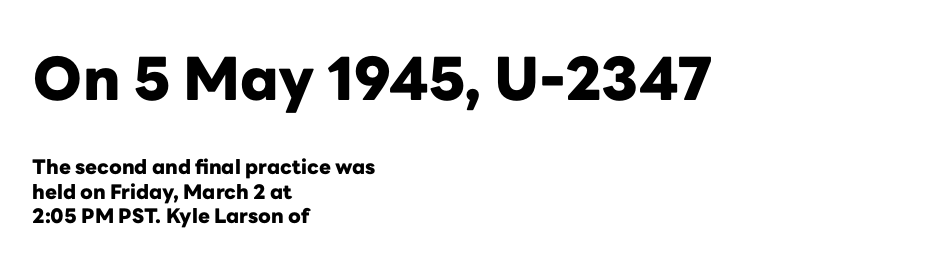
Q: Is the text bold? A: Yes.
Q: Is the text italic (slanted)? A: No, it is upright.
Q: Is the typeface a serif or a sans-serif typeface? A: Sans-serif.
Q: Is the text underlined? A: No.
Q: How is the paragraph aligned? A: Left-aligned.
Q: Is the spacing between letters normal or unusually wide? A: Normal.
Q: Which block of text is set in a larger size, the first (top) or the second (bottom)? A: The first (top) one.
Q: Width (condensed, normal, or wide)? A: Normal.
Q: Stroke contrast? A: Low.
Q: x-height? A: Medium.
Q: Monospaced? A: No.
